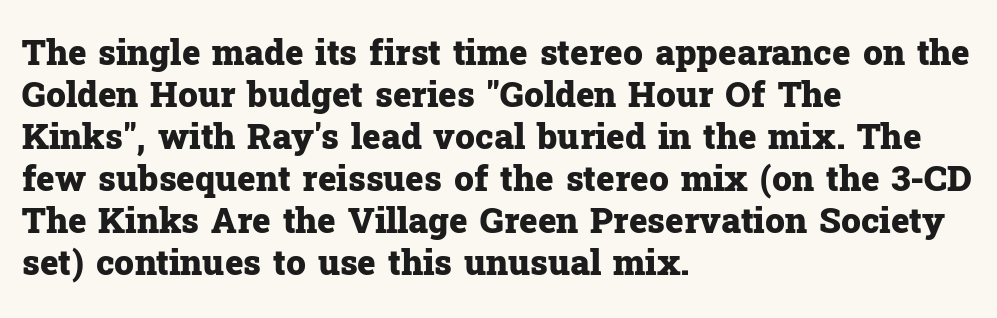
{"serif": "yes", "italic": "no", "bold": "yes", "weight": "heavy", "width": "normal", "stroke_contrast": "low", "x_height": "medium", "monospaced": "no", "underline": "no", "align": "left", "line_spacing_ratio": 1.2, "letter_spacing": "normal", "letter_spacing_em": 0.0, "glyph_px": 35}
